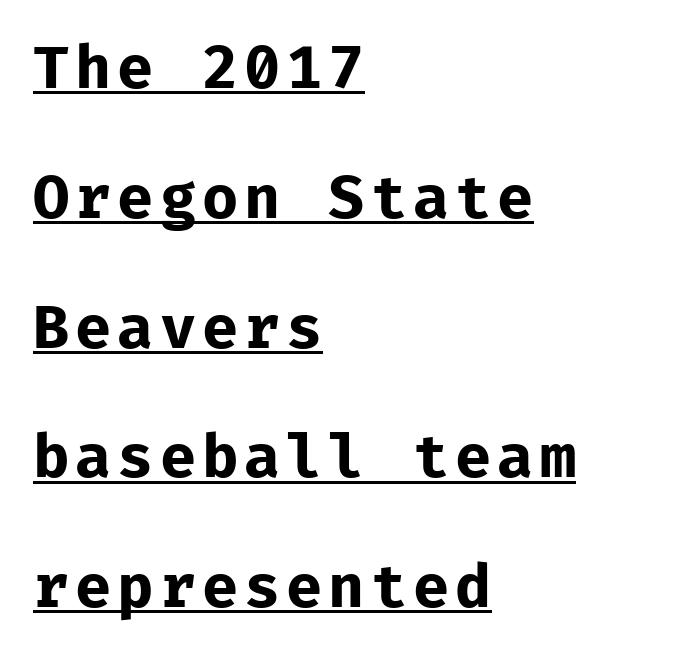
Q: Is the text bold? A: Yes.
Q: Is the text italic (slanted)? A: No, it is upright.
Q: Is the typeface a serif or a sans-serif typeface? A: Sans-serif.
Q: Is the text underlined? A: Yes.
Q: How is the paragraph aligned? A: Left-aligned.
Q: Is the spacing between lines tight, normal or loose? A: Loose.
Q: Width (condensed, normal, or wide)? A: Normal.
Q: Stroke contrast? A: Low.
Q: x-height? A: Medium.
Q: Monospaced? A: Yes.
